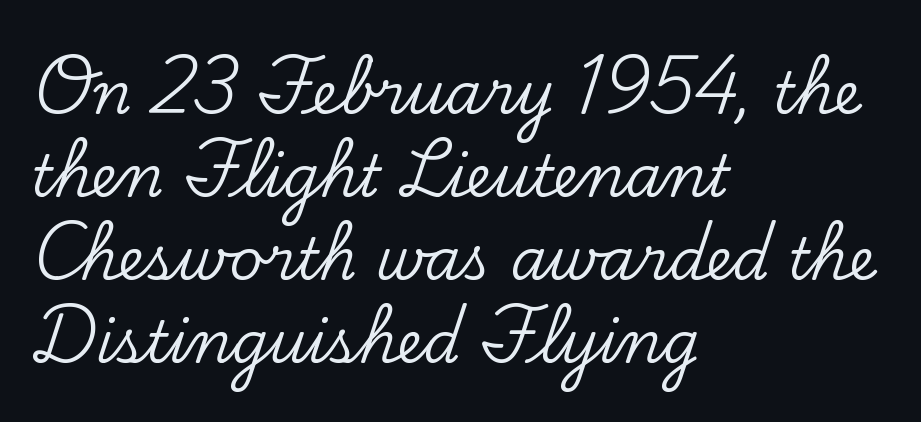
The gaps between neighbouring characters are ordinary and unremarkable. Quick note: underline off. Which margin do the lines hug? The left one — the right edge is uneven. What kind of face is this? One with serifs.
